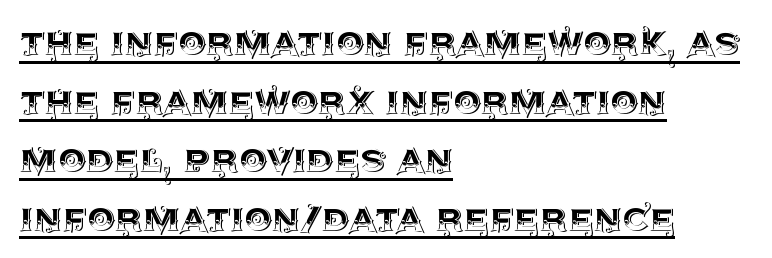
{"italic": "no", "width": "normal", "x_height": "large", "monospaced": "no", "underline": "yes", "align": "left", "line_spacing": "normal", "line_spacing_ratio": 1.33, "letter_spacing": "normal", "letter_spacing_em": 0.0, "glyph_px": 44}
